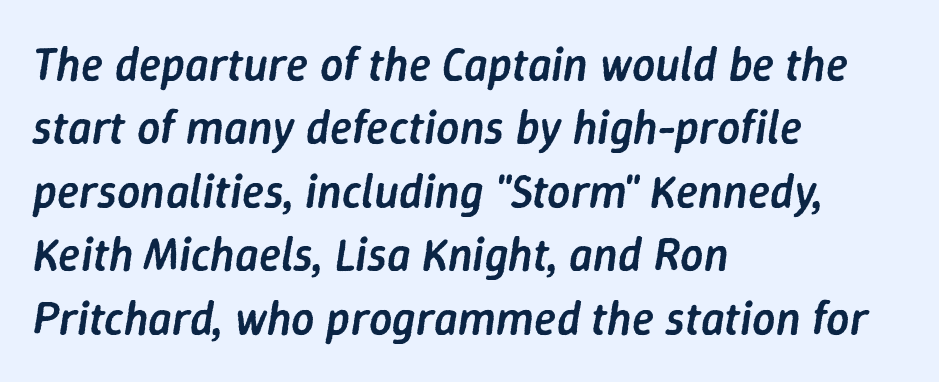
{"italic": "yes", "lean": "right", "slant_degrees": 9, "bold": "semi", "weight": "semibold", "width": "normal", "stroke_contrast": "low", "x_height": "medium", "monospaced": "no", "underline": "no", "align": "left", "line_spacing": "normal", "line_spacing_ratio": 1.38, "letter_spacing": "normal", "letter_spacing_em": 0.0, "glyph_px": 46}
